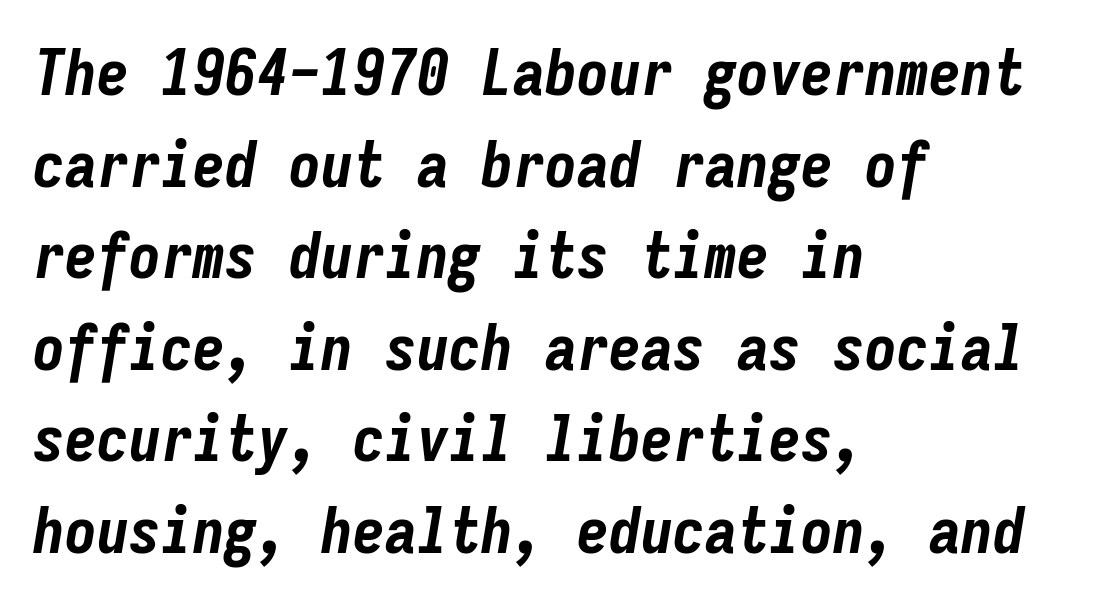
Q: Is the text bold? A: Yes.
Q: Is the text italic (slanted)? A: Yes, it leans right by about 9 degrees.
Q: Is the text underlined? A: No.
Q: How is the paragraph aligned? A: Left-aligned.
Q: Is the spacing between letters normal or unusually wide? A: Normal.
Q: Is the spacing between lines tight, normal or loose? A: Normal.
Q: Width (condensed, normal, or wide)? A: Condensed.
Q: Stroke contrast? A: Low.
Q: x-height? A: Medium.
Q: Monospaced? A: Yes.
